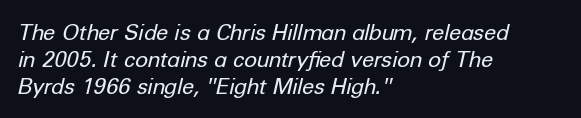
Q: Is the text bold? A: No.
Q: Is the text italic (slanted)? A: Yes, it leans right by about 12 degrees.
Q: Is the text underlined? A: No.
Q: How is the paragraph aligned? A: Left-aligned.
Q: Is the spacing between letters normal or unusually wide? A: Normal.
